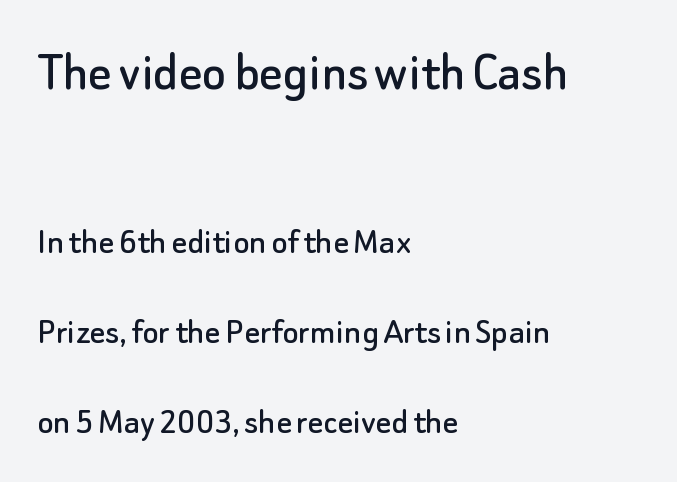
{"serif": "no", "italic": "no", "width": "normal", "stroke_contrast": "low", "x_height": "small", "monospaced": "no", "underline": "no", "align": "left", "line_spacing": "loose", "line_spacing_ratio": 2.37, "letter_spacing": "normal", "letter_spacing_em": 0.0, "larger_block": "first", "size_ratio": 1.5, "glyph_px": 57}
